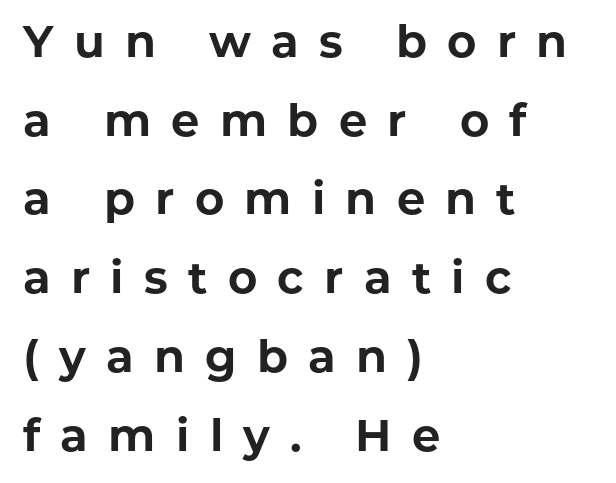
{"serif": "no", "italic": "no", "bold": "yes", "weight": "bold", "width": "normal", "stroke_contrast": "low", "x_height": "medium", "monospaced": "no", "underline": "no", "align": "left", "line_spacing_ratio": 1.75, "letter_spacing": "wide", "letter_spacing_em": 0.45, "glyph_px": 45}
